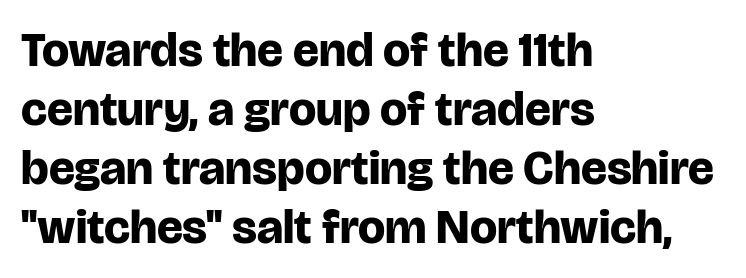
Q: Is the text bold? A: Yes.
Q: Is the text italic (slanted)? A: No, it is upright.
Q: Is the typeface a serif or a sans-serif typeface? A: Sans-serif.
Q: Is the text underlined? A: No.
Q: How is the paragraph aligned? A: Left-aligned.
Q: Is the spacing between letters normal or unusually wide? A: Normal.
Q: Width (condensed, normal, or wide)? A: Normal.
Q: Stroke contrast? A: Low.
Q: x-height? A: Large.
Q: Monospaced? A: No.
